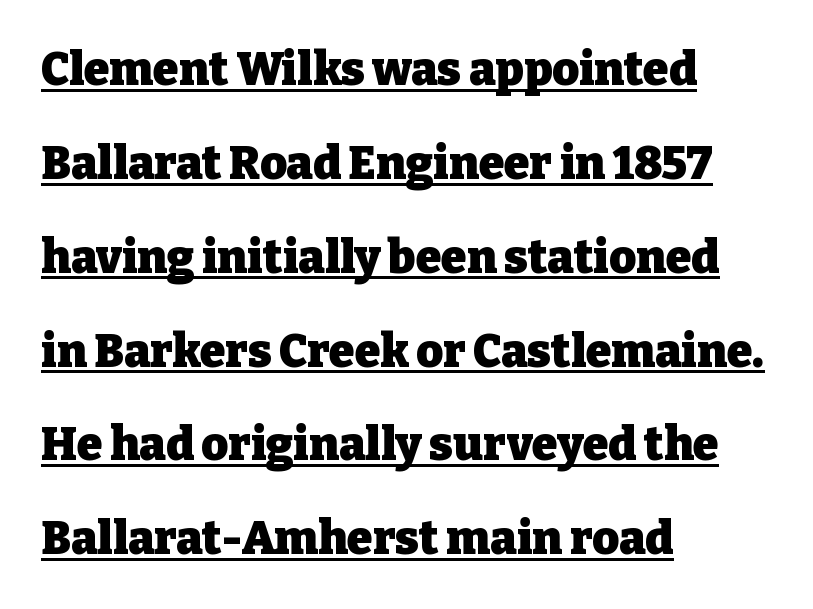
Q: Is the text bold? A: Yes.
Q: Is the text italic (slanted)? A: No, it is upright.
Q: Is the typeface a serif or a sans-serif typeface? A: Serif.
Q: Is the text underlined? A: Yes.
Q: How is the paragraph aligned? A: Left-aligned.
Q: Is the spacing between letters normal or unusually wide? A: Normal.
Q: Is the spacing between lines tight, normal or loose? A: Loose.
Q: Width (condensed, normal, or wide)? A: Normal.
Q: Stroke contrast? A: Low.
Q: x-height? A: Medium.
Q: Monospaced? A: No.
